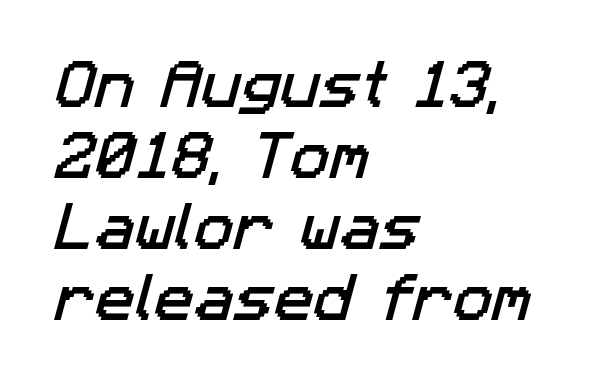
The image shows 53 px sans-serif type; set left-aligned, normal line spacing (1.34x), normal letter spacing, not underlined; low stroke contrast and a medium x-height.
